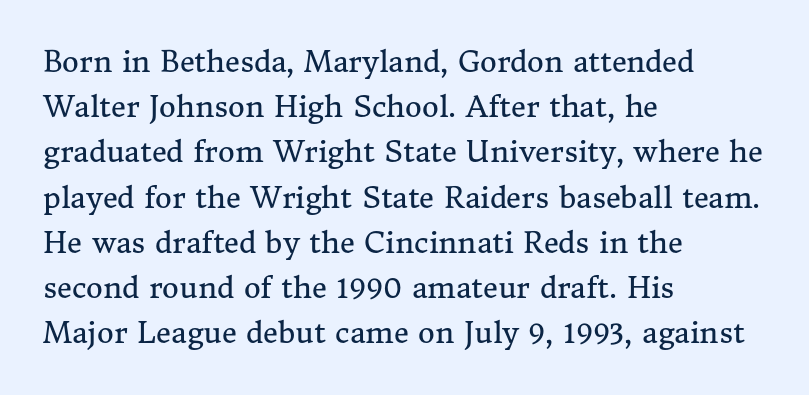
{"serif": "yes", "italic": "no", "bold": "no", "weight": "regular", "width": "normal", "stroke_contrast": "medium", "x_height": "medium", "monospaced": "no", "underline": "no", "align": "left", "line_spacing": "normal", "line_spacing_ratio": 1.56, "letter_spacing": "normal", "letter_spacing_em": 0.0, "glyph_px": 29}
